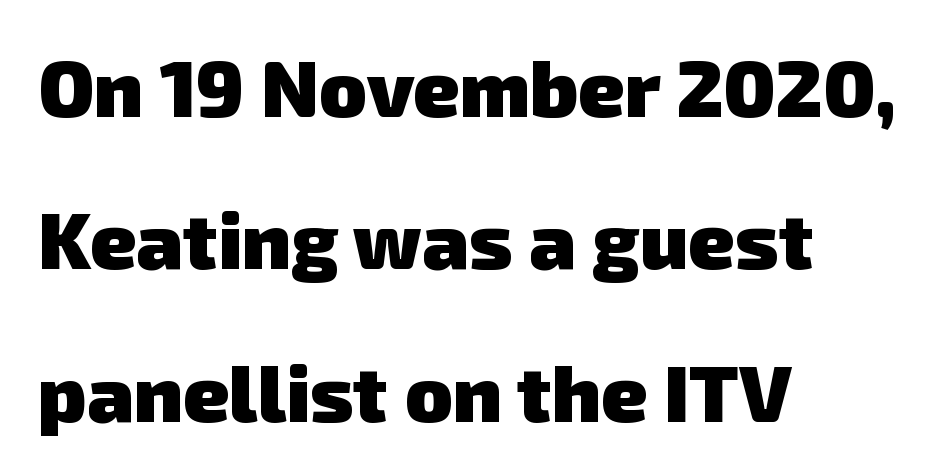
Q: Is the text bold? A: Yes.
Q: Is the typeface a serif or a sans-serif typeface? A: Sans-serif.
Q: Is the text underlined? A: No.
Q: How is the paragraph aligned? A: Left-aligned.
Q: Is the spacing between letters normal or unusually wide? A: Normal.
Q: Is the spacing between lines tight, normal or loose? A: Loose.
Q: Width (condensed, normal, or wide)? A: Normal.
Q: Stroke contrast? A: Low.
Q: x-height? A: Medium.
Q: Monospaced? A: No.
